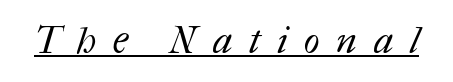
{"bold": "no", "weight": "regular", "width": "normal", "stroke_contrast": "medium", "x_height": "medium", "monospaced": "no", "underline": "yes", "letter_spacing": "wide", "letter_spacing_em": 0.45, "glyph_px": 37}
